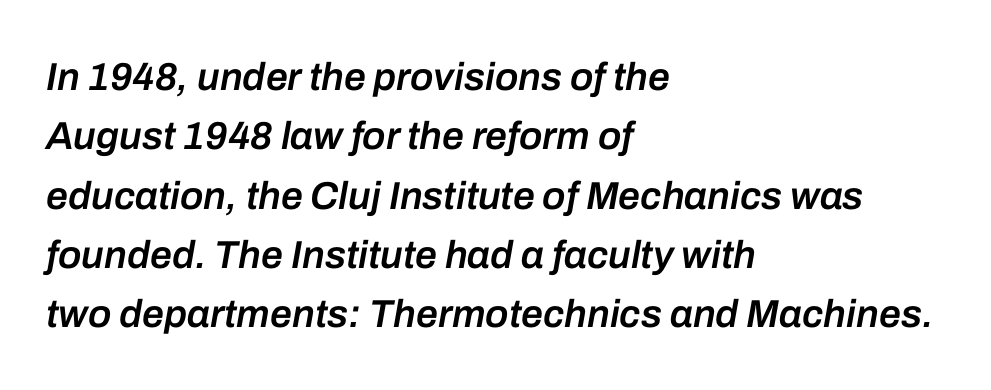
A typesetter would call this leading conventional body-copy spacing. Spacing verdict: proportional, widths tailored to each character. A fair bit of extra ink — the face is semibold, not bold. The lines are quadded left. The space beneath each line is pristine and unruled. Tall strokes in this sample are angled rather than plumb.
